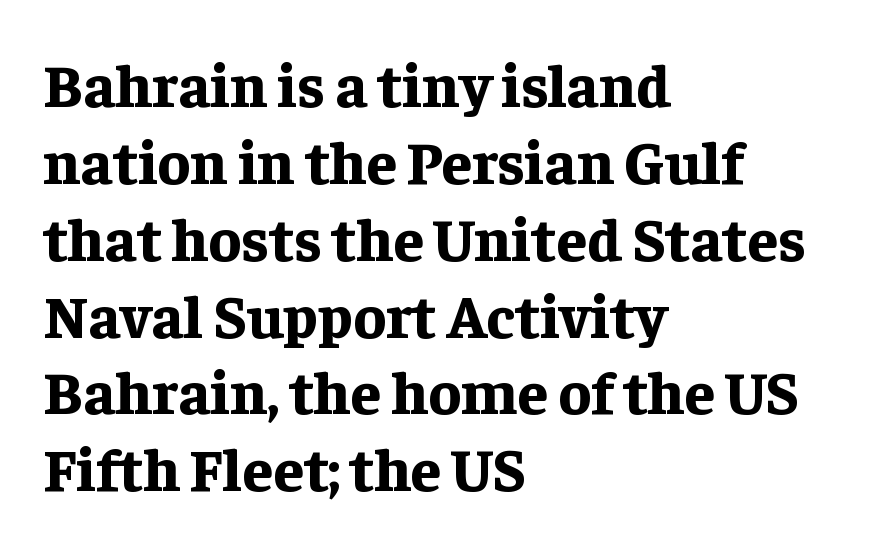
{"serif": "yes", "italic": "no", "bold": "yes", "weight": "bold", "width": "normal", "stroke_contrast": "low", "x_height": "medium", "monospaced": "no", "underline": "no", "align": "left", "line_spacing": "normal", "line_spacing_ratio": 1.26, "letter_spacing": "normal", "letter_spacing_em": 0.0, "glyph_px": 61}
